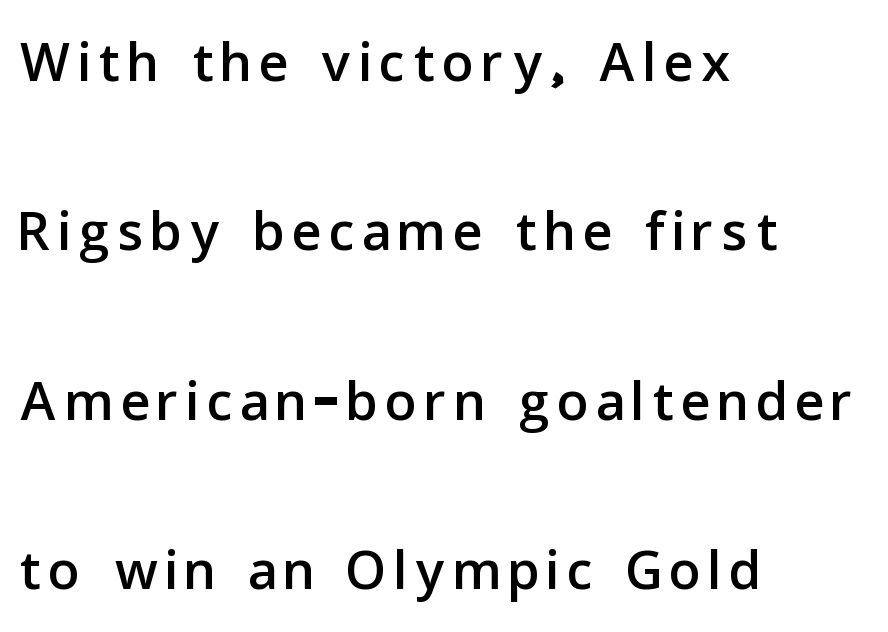
Q: Is the text italic (slanted)? A: No, it is upright.
Q: Is the typeface a serif or a sans-serif typeface? A: Sans-serif.
Q: Is the text underlined? A: No.
Q: How is the paragraph aligned? A: Left-aligned.
Q: Is the spacing between lines tight, normal or loose? A: Loose.
Q: Width (condensed, normal, or wide)? A: Normal.
Q: Stroke contrast? A: Low.
Q: x-height? A: Medium.
Q: Monospaced? A: No.
